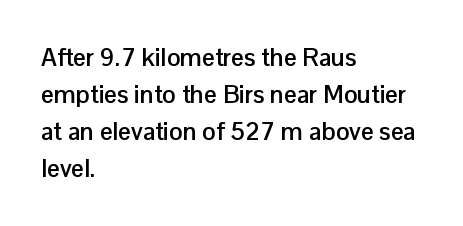
Horizontally, the lines are justified to the leading edge only. These words are printed bold, with thick strokes throughout. These lines sit exactly where default settings would place them. Every character sits straight up, as roman type does. Beneath every word, the page is bare.
